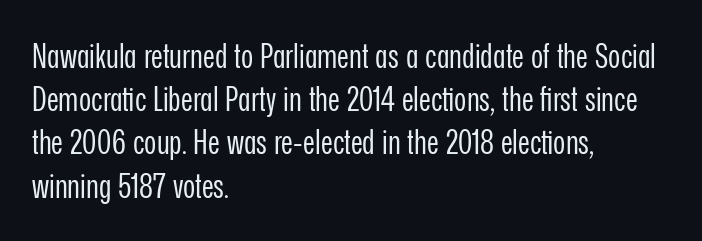
Varying glyph widths throughout — classic text-font behaviour. There is no visible air inserted between adjacent glyphs. Is there any slant? The stems are plumb. Note: no serifs on the glyphs. Horizontally, the lines are justified to the leading edge only.
